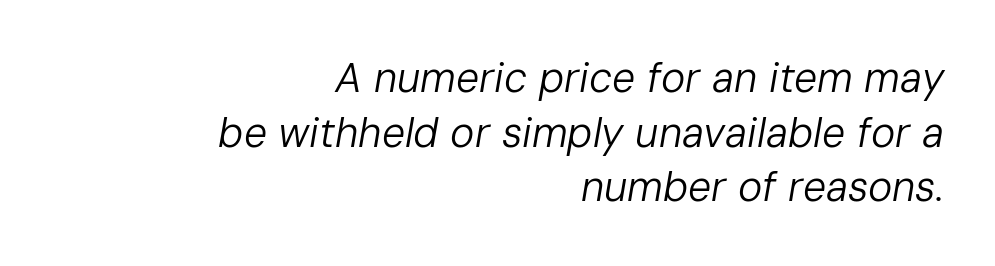
Q: Is the text bold? A: No.
Q: Is the text italic (slanted)? A: Yes, it leans right by about 10 degrees.
Q: Is the text underlined? A: No.
Q: How is the paragraph aligned? A: Right-aligned.
Q: Is the spacing between letters normal or unusually wide? A: Normal.
Q: Is the spacing between lines tight, normal or loose? A: Normal.
Q: Width (condensed, normal, or wide)? A: Normal.
Q: Stroke contrast? A: Low.
Q: x-height? A: Medium.
Q: Monospaced? A: No.
